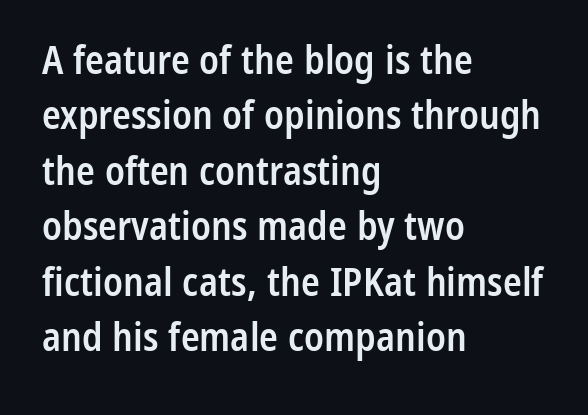
Q: Is the text bold? A: Semi-bold.
Q: Is the text italic (slanted)? A: No, it is upright.
Q: Is the typeface a serif or a sans-serif typeface? A: Sans-serif.
Q: Is the text underlined? A: No.
Q: How is the paragraph aligned? A: Left-aligned.
Q: Is the spacing between letters normal or unusually wide? A: Normal.
Q: Is the spacing between lines tight, normal or loose? A: Normal.
Q: Width (condensed, normal, or wide)? A: Condensed.
Q: Stroke contrast? A: Low.
Q: x-height? A: Medium.
Q: Monospaced? A: No.
